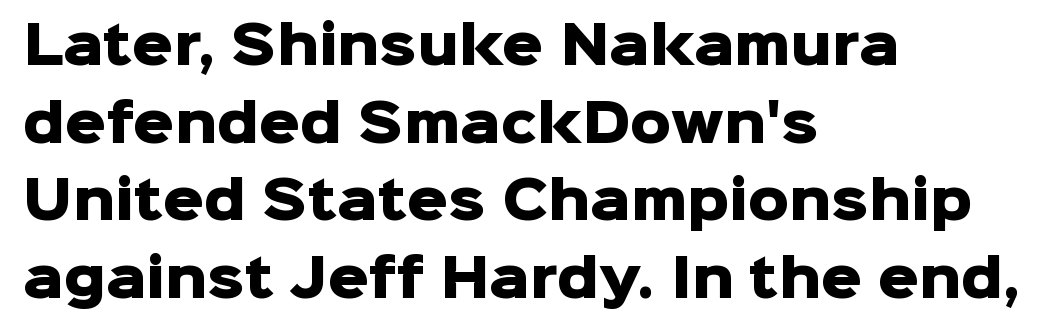
Q: Is the text bold? A: Yes.
Q: Is the text italic (slanted)? A: No, it is upright.
Q: Is the typeface a serif or a sans-serif typeface? A: Sans-serif.
Q: Is the text underlined? A: No.
Q: How is the paragraph aligned? A: Left-aligned.
Q: Is the spacing between letters normal or unusually wide? A: Normal.
Q: Is the spacing between lines tight, normal or loose? A: Normal.
Q: Width (condensed, normal, or wide)? A: Normal.
Q: Stroke contrast? A: Low.
Q: x-height? A: Medium.
Q: Monospaced? A: No.
